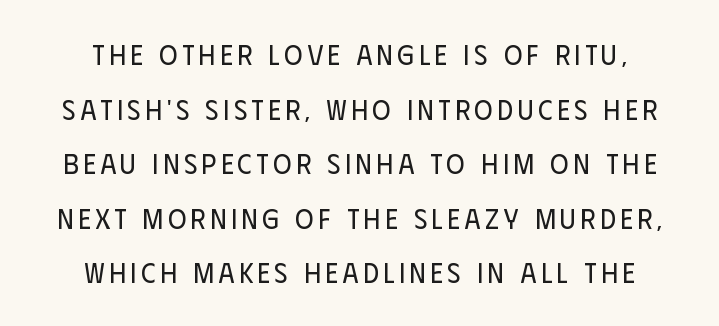
{"serif": "no", "italic": "no", "bold": "no", "weight": "regular", "width": "condensed", "stroke_contrast": "low", "x_height": "large", "monospaced": "no", "underline": "no", "line_spacing": "loose", "line_spacing_ratio": 1.95, "glyph_px": 28}
